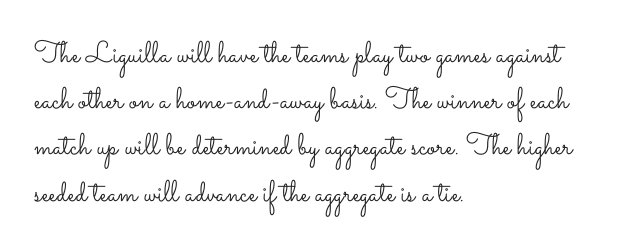
{"bold": "no", "weight": "light", "width": "wide", "stroke_contrast": "low", "x_height": "small", "monospaced": "no", "underline": "no", "align": "left", "line_spacing": "normal", "line_spacing_ratio": 1.54, "letter_spacing": "normal", "letter_spacing_em": 0.0, "glyph_px": 30}
